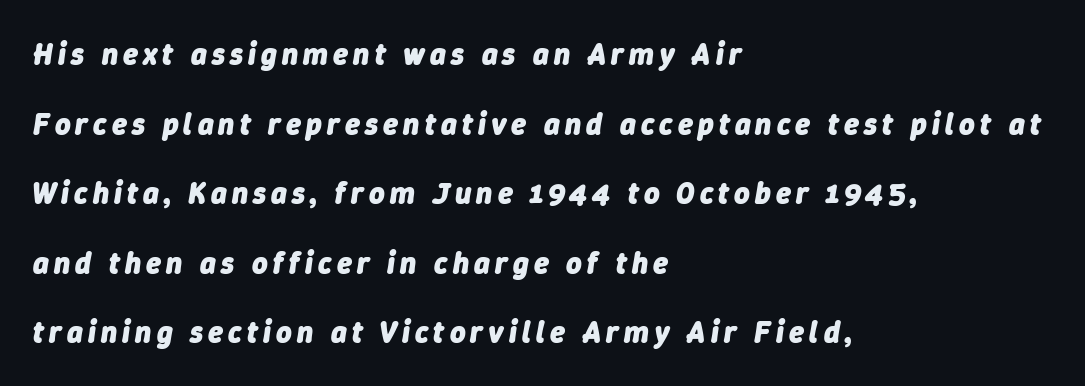
{"italic": "yes", "lean": "right", "slant_degrees": 9, "bold": "yes", "weight": "heavy", "width": "normal", "stroke_contrast": "low", "x_height": "medium", "monospaced": "no", "underline": "no", "align": "left", "line_spacing": "loose", "line_spacing_ratio": 2.32, "glyph_px": 30}
